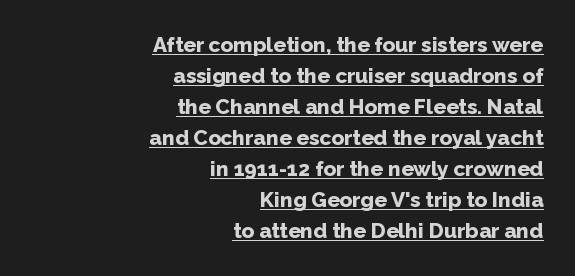
The image shows 21 px bold type, upright; set right-aligned, normal line spacing (1.48x), normal letter spacing, underlined.
